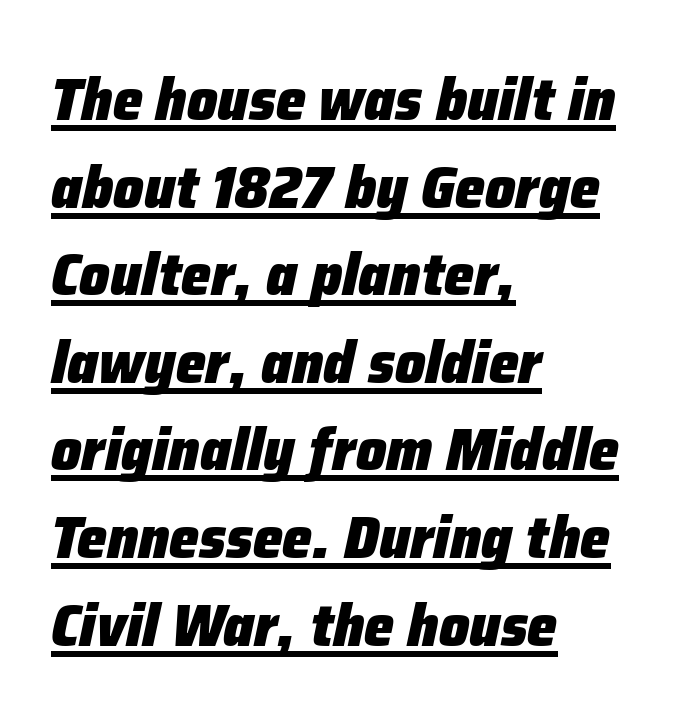
The image shows 60 px heavy type, italic (leaning right); set left-aligned, normal line spacing (1.46x), normal letter spacing, underlined; low stroke contrast and a medium x-height.
